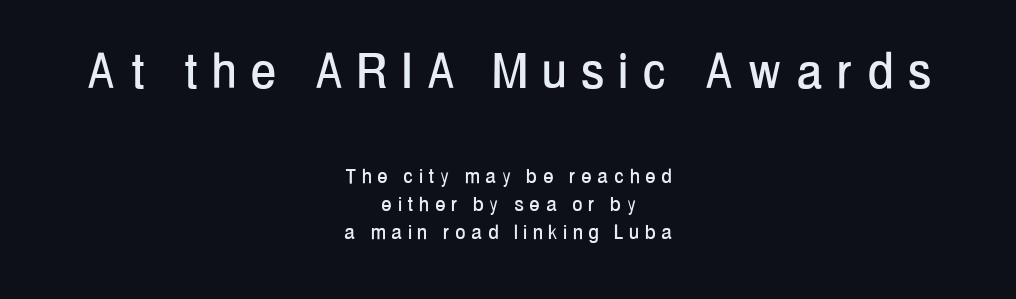
Q: Is the text italic (slanted)? A: No, it is upright.
Q: Is the typeface a serif or a sans-serif typeface? A: Sans-serif.
Q: Is the text underlined? A: No.
Q: How is the paragraph aligned? A: Centered.
Q: Is the spacing between letters normal or unusually wide? A: Unusually wide.
Q: Which block of text is set in a larger size, the first (top) or the second (bottom)? A: The first (top) one.
Q: Width (condensed, normal, or wide)? A: Condensed.
Q: Stroke contrast? A: Low.
Q: x-height? A: Medium.
Q: Monospaced? A: No.
